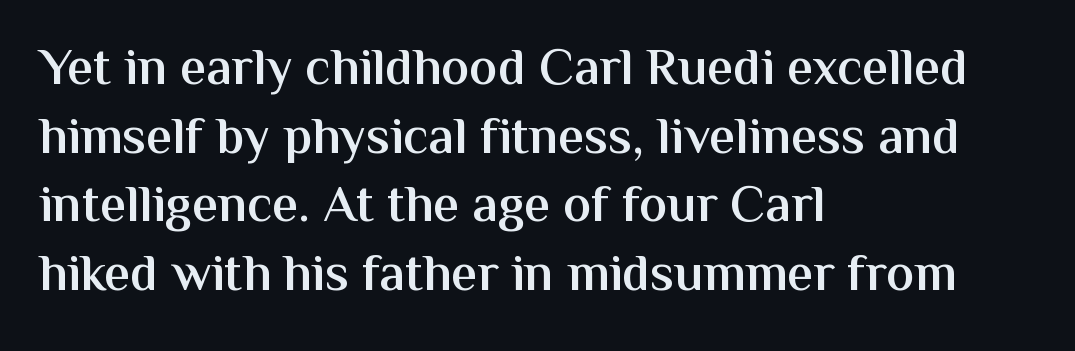
{"serif": "no", "italic": "no", "bold": "semi", "weight": "semibold", "width": "normal", "stroke_contrast": "medium", "x_height": "medium", "monospaced": "no", "underline": "no", "align": "left", "line_spacing": "normal", "line_spacing_ratio": 1.32, "letter_spacing": "normal", "letter_spacing_em": 0.0, "glyph_px": 52}
